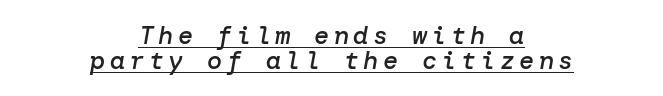
{"italic": "yes", "lean": "right", "slant_degrees": 10, "bold": "semi", "underline": "yes", "align": "center", "line_spacing": "tight", "line_spacing_ratio": 1.0, "glyph_px": 25}
